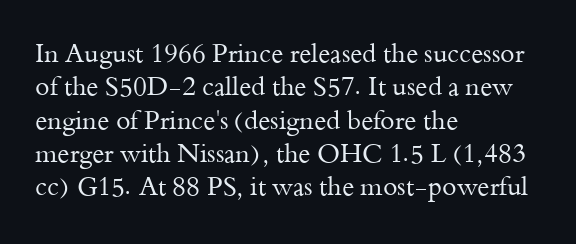
Compared with typical paragraphs, the rows here are spaced about the same. The letters stand straight up with perfectly vertical stems. Short and long lines alike share a common starting point at left. Is the stroke heavy? The answer is a plain regular-or-lighter. In terms of letterspacing, this is plain default setting. Just letters on the line, the space beneath them empty.
